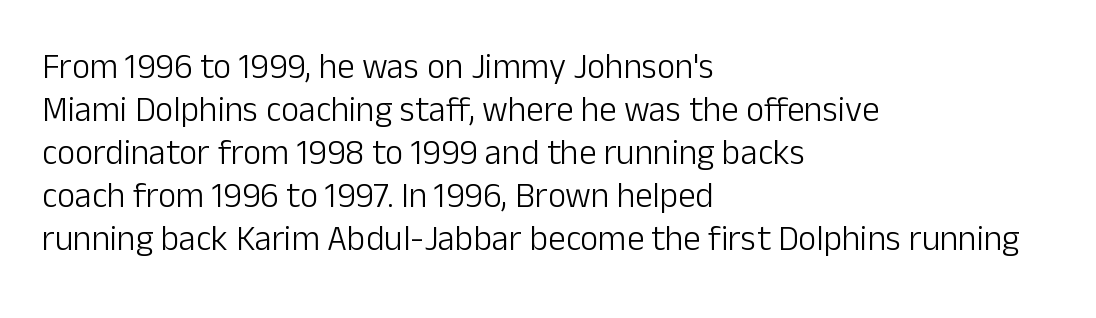
The image shows 35 px light sans-serif type, upright; set left-aligned, line spacing 1.23x, normal letter spacing, not underlined; low stroke contrast and a medium x-height.
